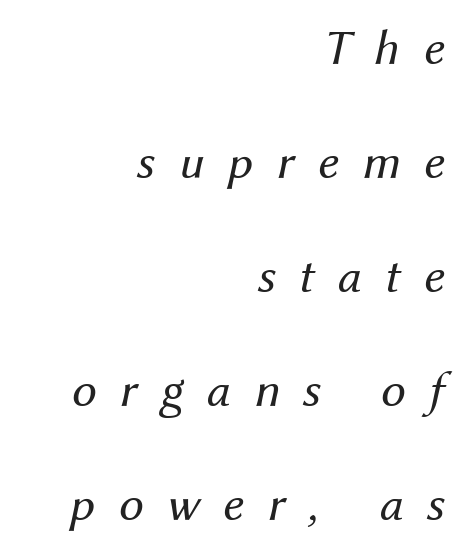
The image shows 50 px regular-weight type, italic (leaning right); set right-aligned, loose line spacing (2.28x), unusually wide letter spacing (+0.47 em), not underlined; medium stroke contrast and a medium x-height.
